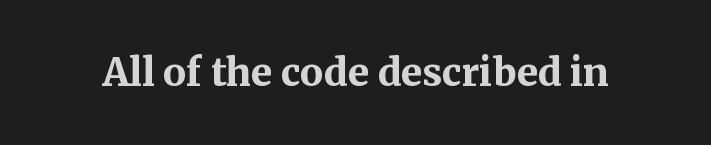
The lettering holds an erect, upright posture throughout. Small tapered or slab feet sit at the stroke ends, so this counts as serif. Think of a printed novel: that variable character pitch is what you see here. What stands out about the letter spacing? Nothing — it is the standard amount.
